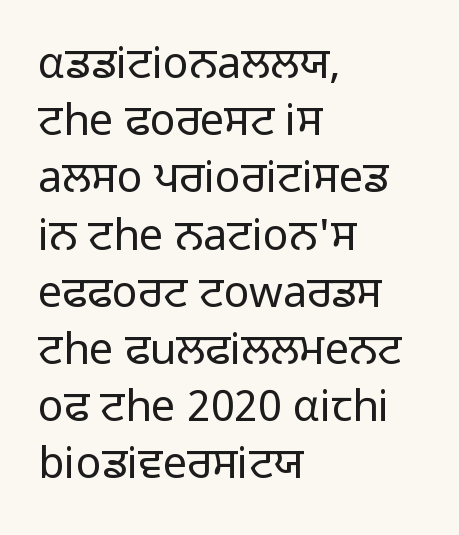
Q: Is the text bold? A: No.
Q: Is the text italic (slanted)? A: No, it is upright.
Q: Is the typeface a serif or a sans-serif typeface? A: Sans-serif.
Q: Is the text underlined? A: No.
Q: How is the paragraph aligned? A: Left-aligned.
Q: Is the spacing between letters normal or unusually wide? A: Normal.
Q: Is the spacing between lines tight, normal or loose? A: Normal.
Q: Width (condensed, normal, or wide)? A: Normal.
Q: Stroke contrast? A: Low.
Q: x-height? A: Medium.
Q: Monospaced? A: No.
